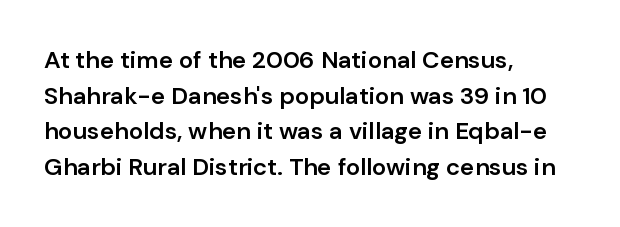
Q: Is the text bold? A: Semi-bold.
Q: Is the text italic (slanted)? A: No, it is upright.
Q: Is the text underlined? A: No.
Q: How is the paragraph aligned? A: Left-aligned.
Q: Is the spacing between letters normal or unusually wide? A: Normal.
Q: Is the spacing between lines tight, normal or loose? A: Normal.
